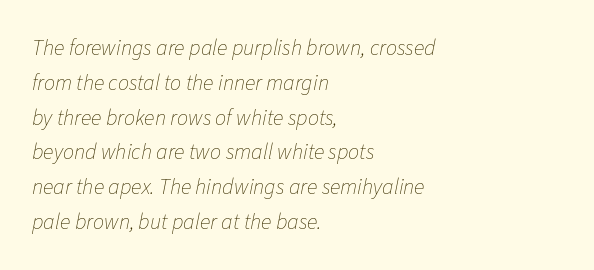
{"italic": "yes", "lean": "right", "slant_degrees": 11, "bold": "no", "underline": "no", "align": "left", "line_spacing": "normal", "line_spacing_ratio": 1.58, "letter_spacing": "normal", "letter_spacing_em": 0.0, "glyph_px": 22}
